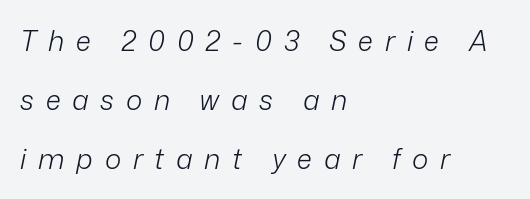
These lines are rendered in a variable-pitch font. The face used here has a pronounced slope to its letters. A typesetter would call this leading open, well beyond the default. Nobody drew a line under any word here. Loose tracking; the words dissolve into strings of separated letters. Notice how the passage keeps a crisp vertical edge on the left only.
